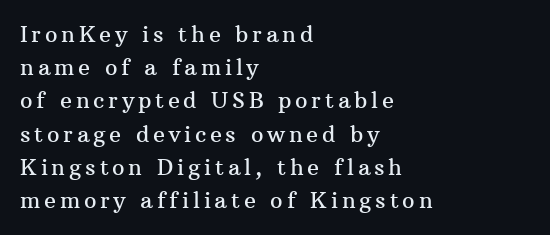
The space between consecutive lines is moderate. Honestly, there is no underline to notice here at all. One-word summary of the alignment: left. Tall strokes in this sample are plumb rather than angled.
